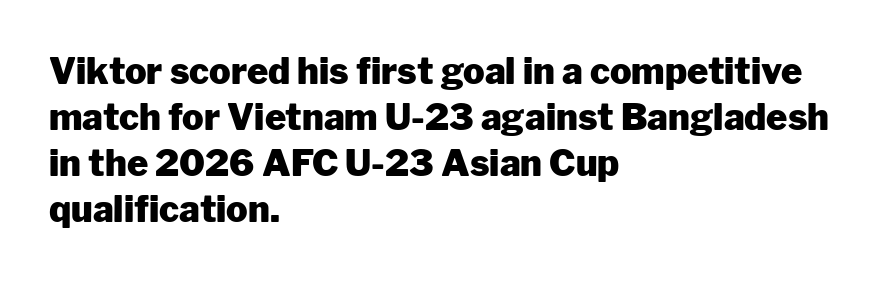
{"serif": "no", "italic": "no", "bold": "yes", "weight": "heavy", "width": "normal", "stroke_contrast": "low", "x_height": "medium", "monospaced": "no", "underline": "no", "align": "left", "line_spacing": "normal", "line_spacing_ratio": 1.28, "letter_spacing": "normal", "letter_spacing_em": 0.0, "glyph_px": 36}
